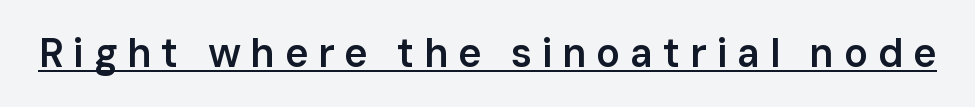
{"serif": "no", "italic": "no", "bold": "semi", "weight": "semibold", "width": "normal", "stroke_contrast": "low", "x_height": "medium", "monospaced": "no", "underline": "yes", "letter_spacing": "wide", "letter_spacing_em": 0.24, "glyph_px": 40}
